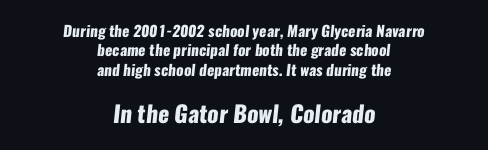
Q: Is the text bold? A: Yes.
Q: Is the text underlined? A: No.
Q: How is the paragraph aligned? A: Centered.
Q: Is the spacing between letters normal or unusually wide? A: Normal.
Q: Is the spacing between lines tight, normal or loose? A: Normal.
Q: Which block of text is set in a larger size, the first (top) or the second (bottom)? A: The second (bottom) one.
